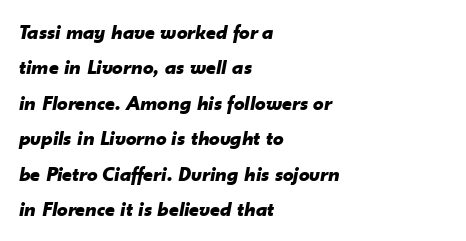
The image shows 21 px bold type, italic (leaning right); set left-aligned, normal line spacing (1.69x), normal letter spacing, not underlined.
